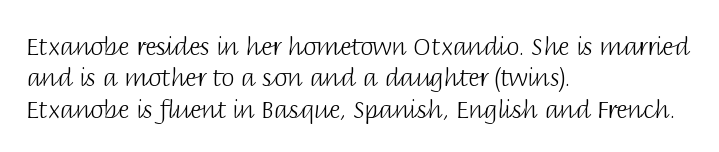
{"italic": "no", "bold": "no", "underline": "no", "align": "left", "line_spacing": "normal", "line_spacing_ratio": 1.31, "letter_spacing": "normal", "letter_spacing_em": 0.0, "glyph_px": 24}
